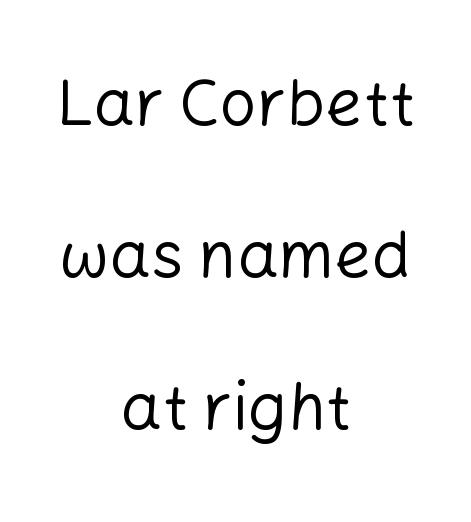
Has an underline been added? It has not. These lines stand farther apart than default settings would place them. In CSS terms this would be text-align: center. The tracking reads as untouched default to a designer's eye.
